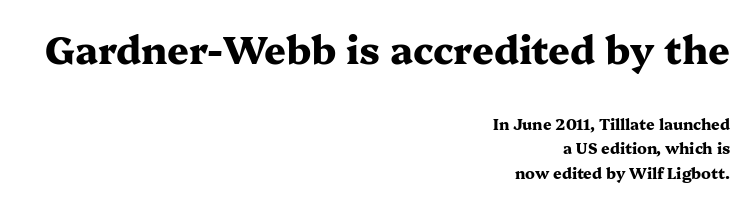
{"serif": "yes", "italic": "no", "bold": "yes", "weight": "heavy", "width": "wide", "stroke_contrast": "medium", "x_height": "medium", "monospaced": "no", "underline": "no", "align": "right", "line_spacing": "normal", "line_spacing_ratio": 1.62, "letter_spacing": "normal", "letter_spacing_em": 0.0, "larger_block": "first", "size_ratio": 2.53, "glyph_px": 38}
